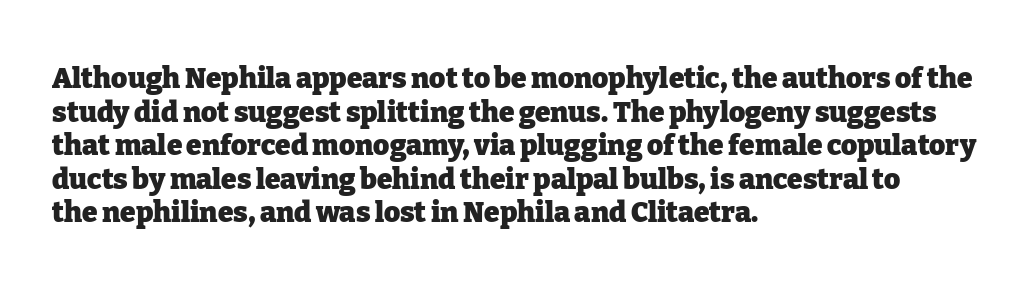
Q: Is the text bold? A: Yes.
Q: Is the text italic (slanted)? A: No, it is upright.
Q: Is the typeface a serif or a sans-serif typeface? A: Serif.
Q: Is the text underlined? A: No.
Q: How is the paragraph aligned? A: Left-aligned.
Q: Is the spacing between letters normal or unusually wide? A: Normal.
Q: Width (condensed, normal, or wide)? A: Normal.
Q: Stroke contrast? A: Low.
Q: x-height? A: Medium.
Q: Monospaced? A: No.
